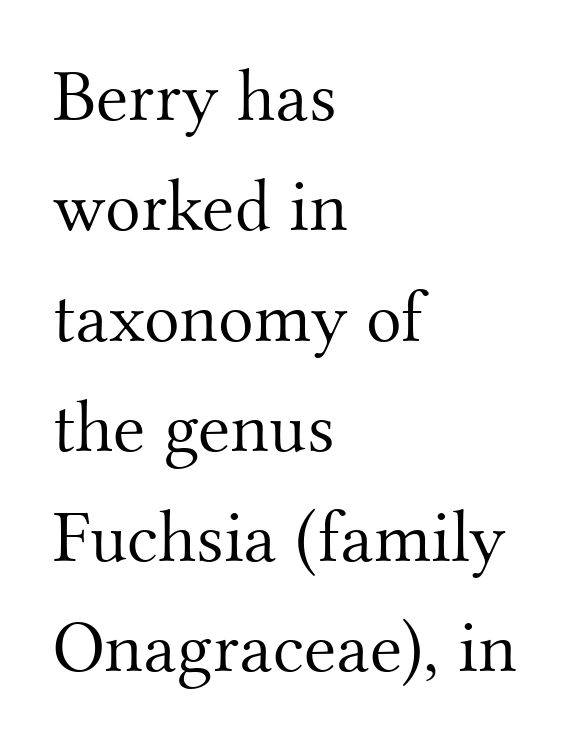
The face used here is proportionally spaced, like ordinary book or web type. Honestly, the letter spacing is just normal — you wouldn't notice it. Check under the words: just untouched page. Vertical spacing — default. The rendering shows small feet on the letterforms — a serif design.
